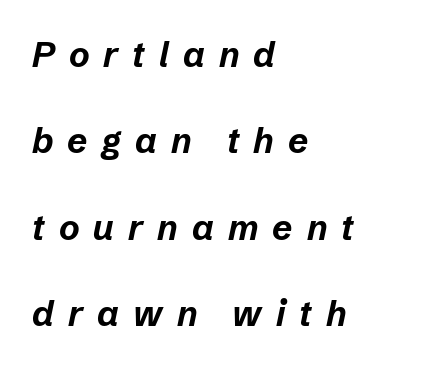
The image shows 35 px bold type, italic (leaning right); set left-aligned, loose line spacing (2.47x), unusually wide letter spacing (+0.4 em), not underlined; low stroke contrast and a medium x-height.
